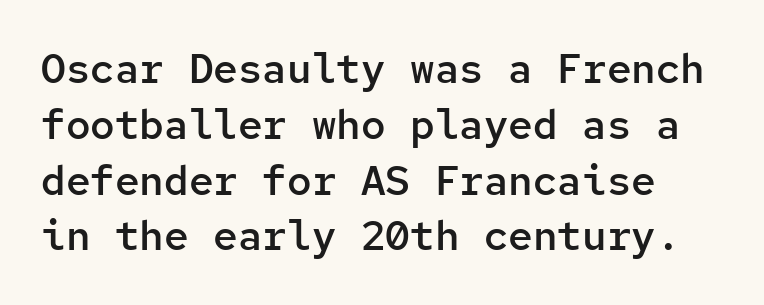
The image shows 41 px semibold sans-serif type, upright, monospaced; set normal line spacing (1.36x), normal letter spacing, not underlined; low stroke contrast and a medium x-height.
